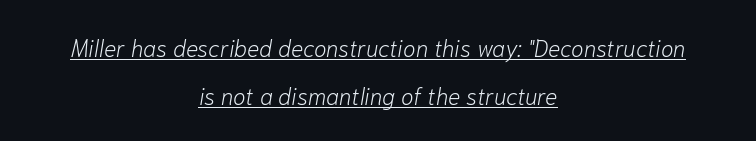
The image shows 23 px text type, italic (leaning right); set centered, loose line spacing (2.07x), normal letter spacing, underlined.
